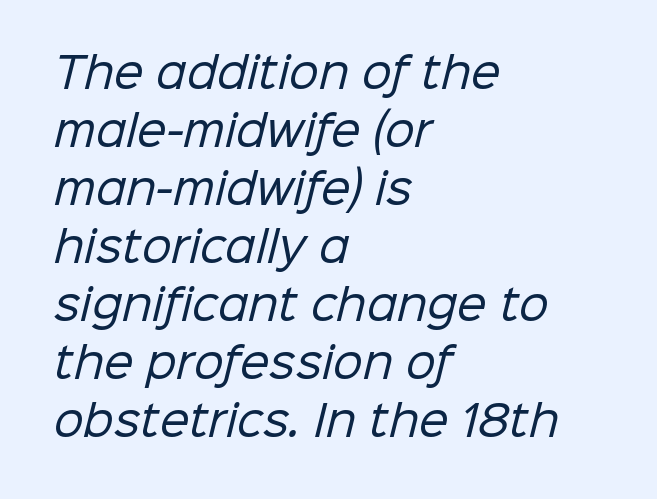
{"serif": "no", "bold": "no", "weight": "regular", "width": "normal", "stroke_contrast": "low", "x_height": "medium", "monospaced": "no", "underline": "no", "align": "left", "line_spacing": "normal", "line_spacing_ratio": 1.38, "letter_spacing": "normal", "letter_spacing_em": 0.0, "glyph_px": 42}
